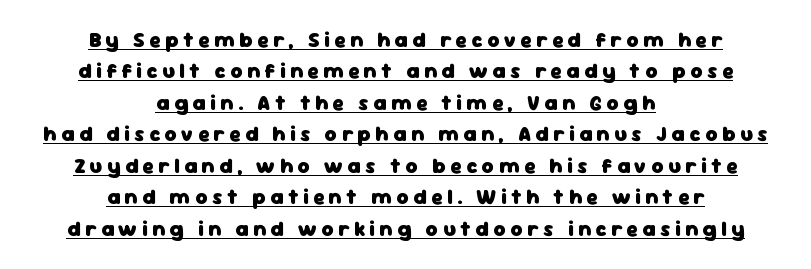
The image shows 21 px bold type, upright; set centered, normal line spacing (1.5x), unusually wide letter spacing (+0.21 em), underlined.
